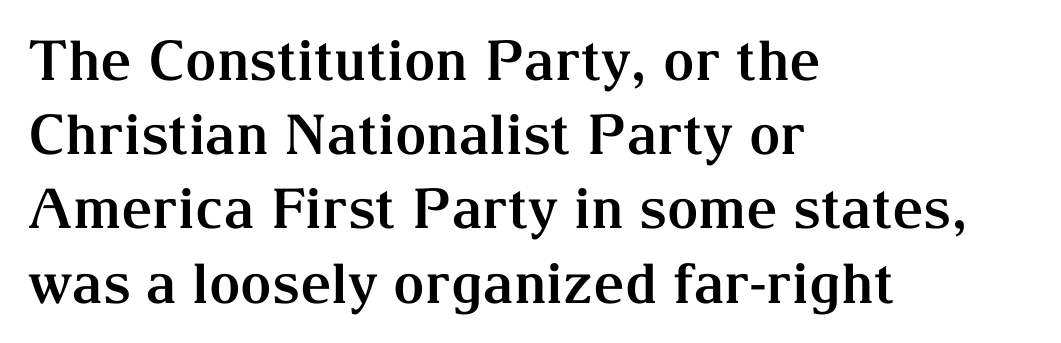
Typesetter's note: full bold, strokes at maximum text heaviness. Only glyphs here, with clear space below each row. Leading: standard. Every character sits straight up, as roman type does.
